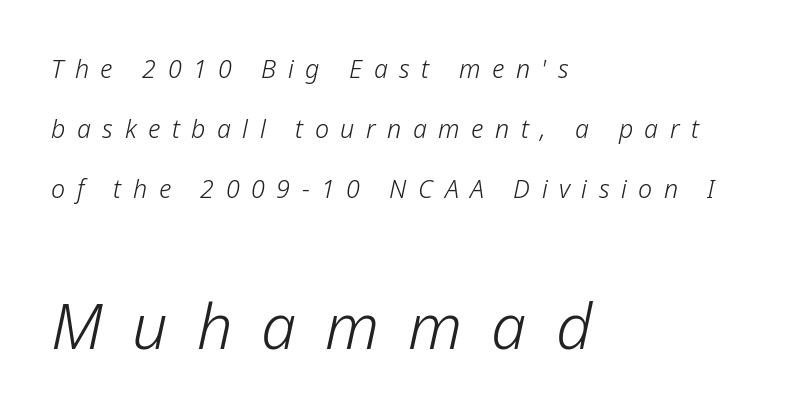
The image shows 63 px light type, italic (leaning right); set left-aligned, loose line spacing (2.4x), unusually wide letter spacing (+0.46 em), not underlined; the second (bottom) block is 2.52x larger; low stroke contrast and a medium x-height.
